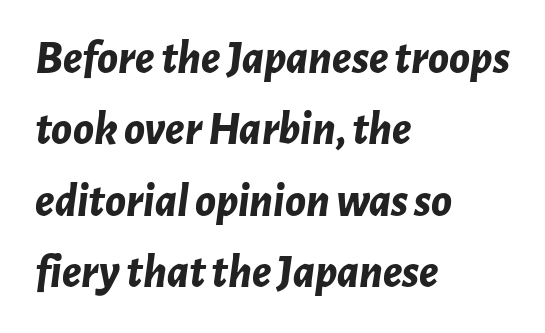
Every letter is thick-stroked: bold, no question. Is this a fixed-width face? No — the glyphs have proportional, varying widths. Typeset ragged right — the left edge is the straight one. The type is set solid horizontally, with unmodified tracking.
